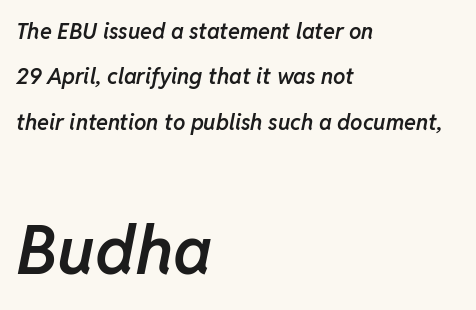
Italic: yes, the glyphs are oblique. This block would shrink considerably if given ordinary leading; it's expanded now. A student would call this left alignment; a typographer would say flush left, rag right. This is moderately heavy type, rendered in semibold. The tracking reads as untouched default to a designer's eye. The rendering uses natural spacing where letterforms have individual widths.
